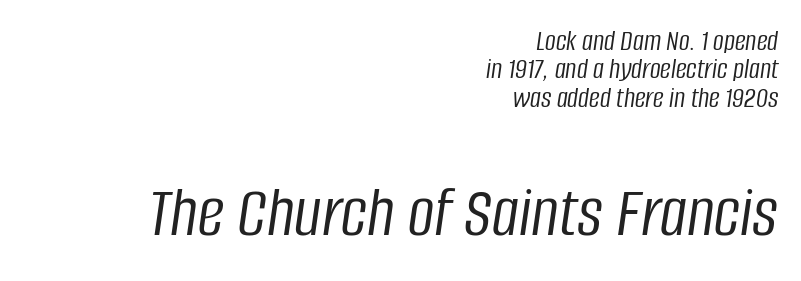
Nobody drew a line under any word here. Is the letter spacing exaggerated? No — it looks like the ordinary default. Characters are canted at an angle relative to the baseline's perpendicular. The setting favours the right margin, as signatures and pull-quotes sometimes do. Each letter keeps its own natural width here, so spacing adapts to shape. The more generous point size was reserved for the lower chunk.
